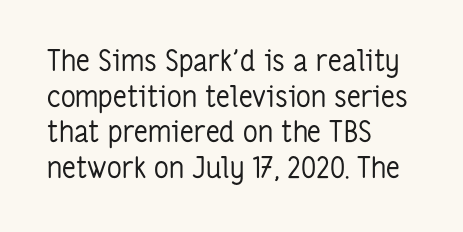
A classic flush-left, rag-right setting is used for this passage. The type is set solid horizontally, with unmodified tracking. Nobody drew a line under any word here. Do the characters align in a grid? No, the font is proportional.
